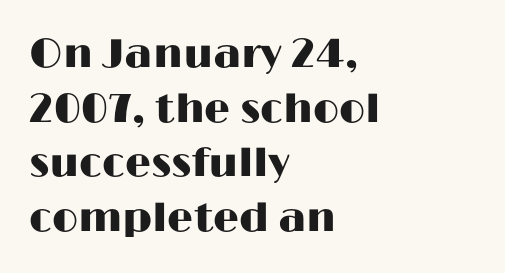
{"serif": "no", "italic": "no", "width": "wide", "stroke_contrast": "high", "x_height": "medium", "monospaced": "no", "underline": "no", "align": "left", "line_spacing": "normal", "line_spacing_ratio": 1.33, "letter_spacing": "normal", "letter_spacing_em": 0.0, "glyph_px": 41}
